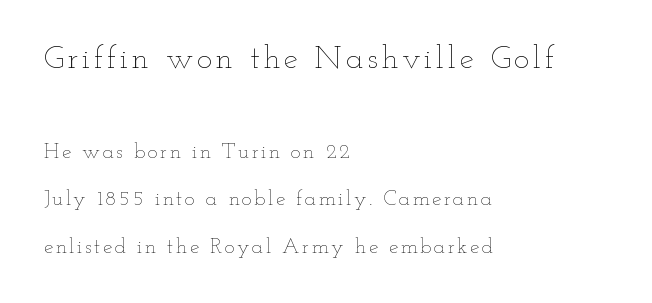
{"italic": "no", "bold": "no", "weight": "thin", "width": "wide", "stroke_contrast": "low", "x_height": "small", "monospaced": "no", "underline": "no", "align": "left", "line_spacing": "loose", "line_spacing_ratio": 2.26, "larger_block": "first", "size_ratio": 1.52, "glyph_px": 32}
